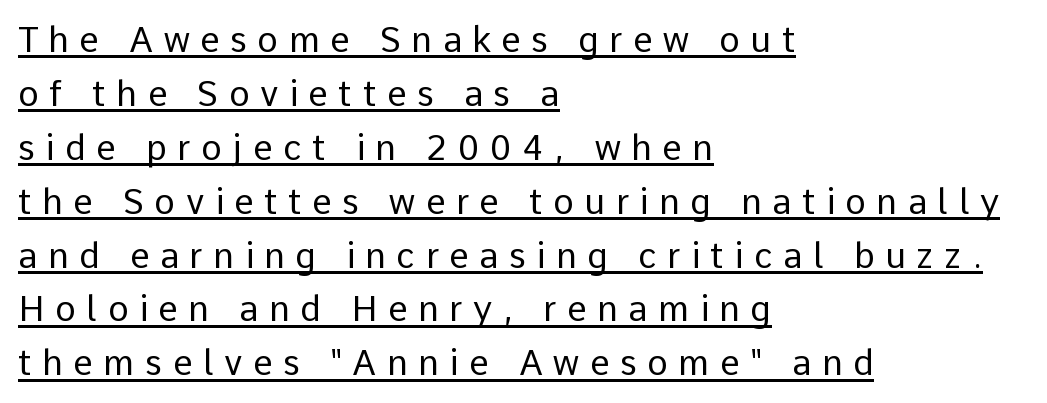
Inter-character spacing is expanded well beyond the font's built-in metrics. Style check: upright. Notice how the passage keeps a crisp vertical edge on the left only. The string is rendered with underlining switched on. The line-height multiplier appears to be the usual default.
